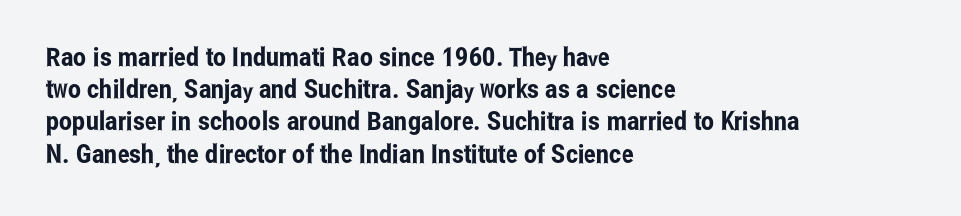
{"italic": "no", "underline": "no", "align": "left", "line_spacing_ratio": 1.24, "letter_spacing": "normal", "letter_spacing_em": 0.0, "glyph_px": 26}
